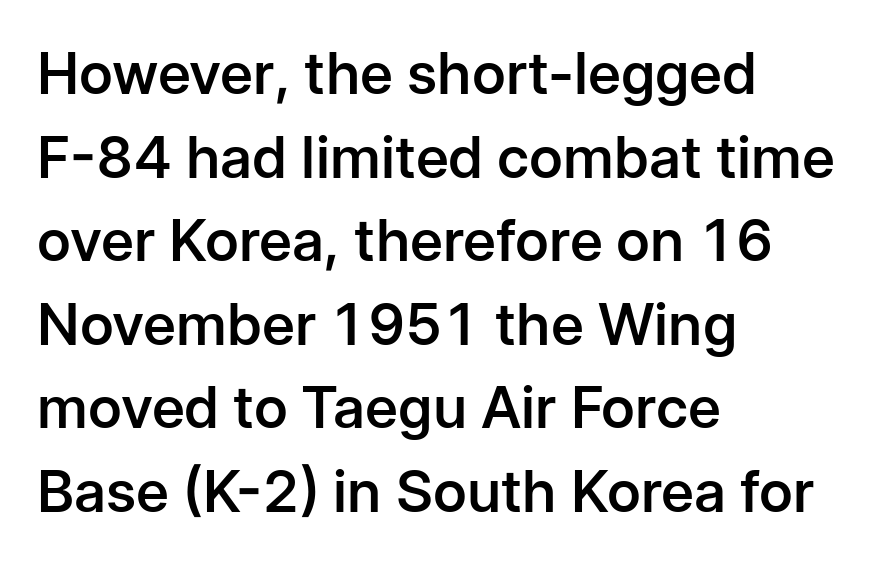
Looks like regular typesetting: each glyph gets only the width it needs. Emphasis by weight is partial: semibold. The horizontal fit of the characters is conventional and even. No italicization has been applied; the sample stays upright. Letters rest on an invisible, unmarked baseline.
